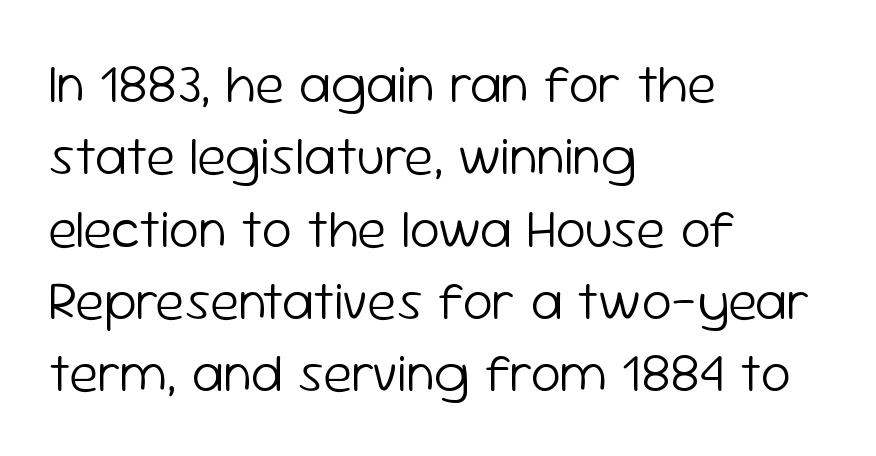
The image shows 54 px light sans-serif type, upright; set left-aligned, normal line spacing (1.34x), normal letter spacing, not underlined; low stroke contrast and a medium x-height.
